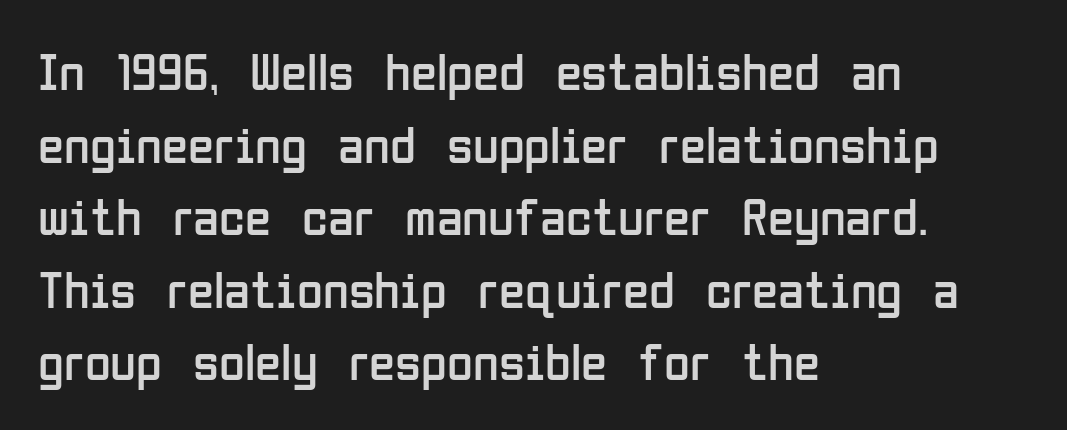
{"serif": "no", "italic": "no", "bold": "no", "weight": "regular", "width": "condensed", "stroke_contrast": "low", "x_height": "medium", "monospaced": "no", "underline": "no", "align": "left", "line_spacing": "normal", "line_spacing_ratio": 1.37, "letter_spacing": "normal", "letter_spacing_em": 0.0, "glyph_px": 53}
